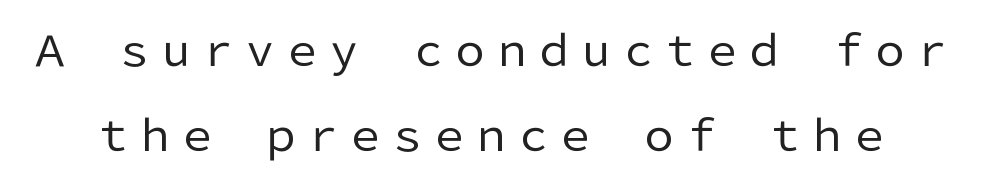
Q: Is the text bold? A: No.
Q: Is the text italic (slanted)? A: No, it is upright.
Q: Is the typeface a serif or a sans-serif typeface? A: Sans-serif.
Q: Is the text underlined? A: No.
Q: Is the spacing between letters normal or unusually wide? A: Normal.
Q: Is the spacing between lines tight, normal or loose? A: Loose.
Q: Width (condensed, normal, or wide)? A: Normal.
Q: Stroke contrast? A: Low.
Q: x-height? A: Medium.
Q: Monospaced? A: No.
